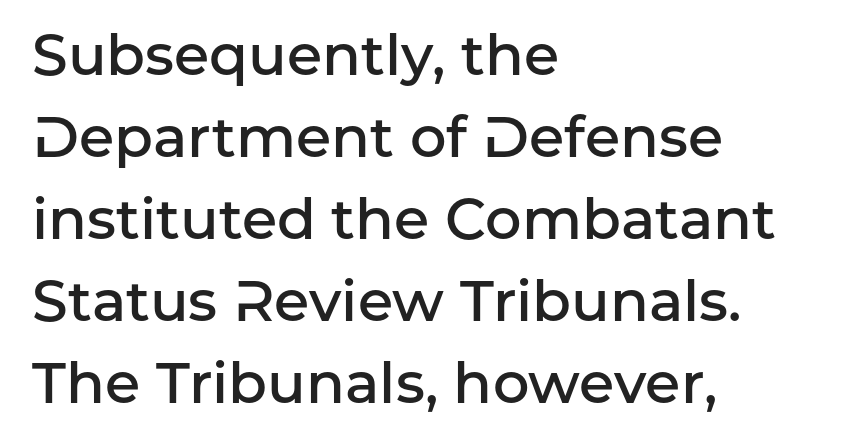
Q: Is the text bold? A: Semi-bold.
Q: Is the text italic (slanted)? A: No, it is upright.
Q: Is the typeface a serif or a sans-serif typeface? A: Sans-serif.
Q: Is the text underlined? A: No.
Q: How is the paragraph aligned? A: Left-aligned.
Q: Is the spacing between letters normal or unusually wide? A: Normal.
Q: Is the spacing between lines tight, normal or loose? A: Normal.
Q: Width (condensed, normal, or wide)? A: Normal.
Q: Stroke contrast? A: Low.
Q: x-height? A: Medium.
Q: Monospaced? A: No.
